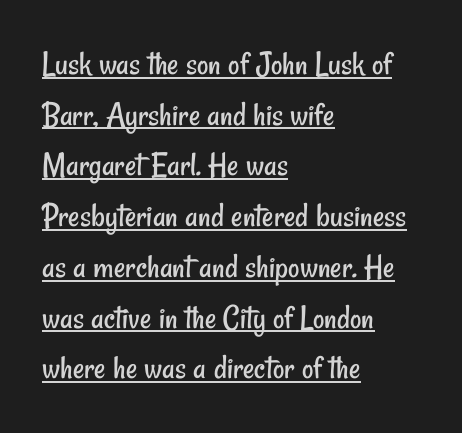
Q: Is the text bold? A: No.
Q: Is the typeface a serif or a sans-serif typeface? A: Sans-serif.
Q: Is the text underlined? A: Yes.
Q: How is the paragraph aligned? A: Left-aligned.
Q: Is the spacing between letters normal or unusually wide? A: Normal.
Q: Is the spacing between lines tight, normal or loose? A: Normal.
Q: Width (condensed, normal, or wide)? A: Condensed.
Q: Stroke contrast? A: Low.
Q: x-height? A: Small.
Q: Monospaced? A: No.
